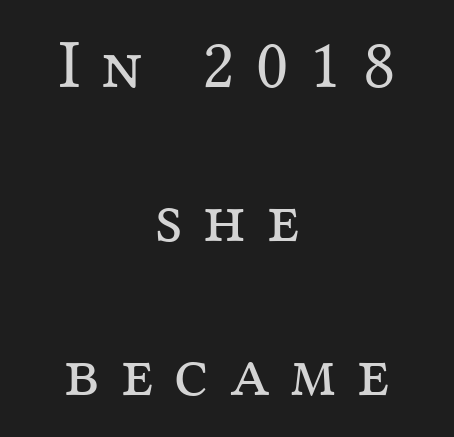
Q: Is the text bold? A: No.
Q: Is the text italic (slanted)? A: No, it is upright.
Q: Is the typeface a serif or a sans-serif typeface? A: Serif.
Q: Is the text underlined? A: No.
Q: How is the paragraph aligned? A: Centered.
Q: Is the spacing between letters normal or unusually wide? A: Unusually wide.
Q: Is the spacing between lines tight, normal or loose? A: Loose.
Q: Width (condensed, normal, or wide)? A: Normal.
Q: Stroke contrast? A: Medium.
Q: x-height? A: Medium.
Q: Monospaced? A: No.
